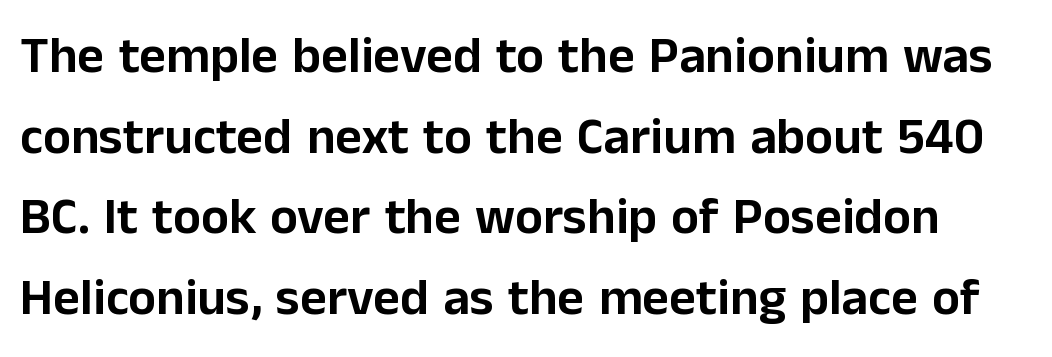
{"serif": "no", "italic": "no", "width": "normal", "stroke_contrast": "low", "x_height": "medium", "monospaced": "no", "underline": "no", "line_spacing": "normal", "line_spacing_ratio": 1.55, "letter_spacing": "normal", "letter_spacing_em": 0.0, "glyph_px": 52}
